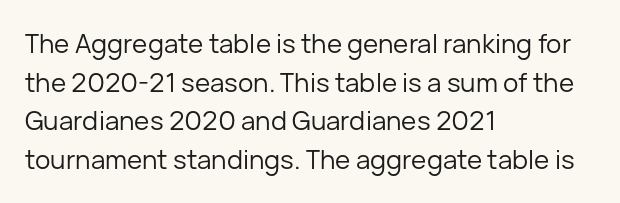
Q: Is the text bold? A: No.
Q: Is the text italic (slanted)? A: No, it is upright.
Q: Is the text underlined? A: No.
Q: How is the paragraph aligned? A: Left-aligned.
Q: Is the spacing between letters normal or unusually wide? A: Normal.
Q: Is the spacing between lines tight, normal or loose? A: Normal.
